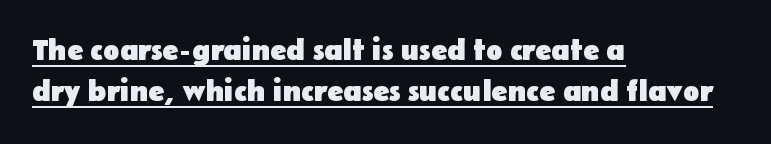
The image shows 30 px heavy sans-serif type, upright; set left-aligned, normal line spacing (1.38x), normal letter spacing, underlined; low stroke contrast and a medium x-height.
